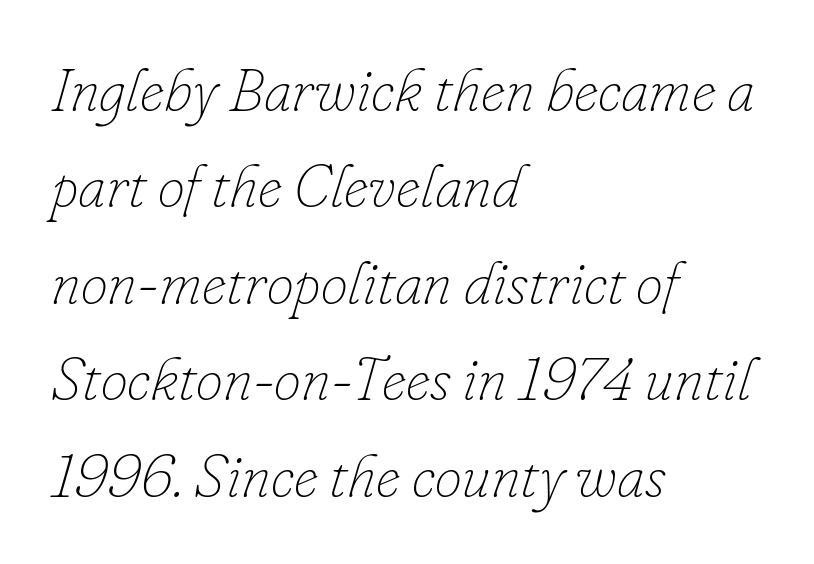
Q: Is the text bold? A: No.
Q: Is the text italic (slanted)? A: Yes, it leans right by about 16 degrees.
Q: Is the text underlined? A: No.
Q: How is the paragraph aligned? A: Left-aligned.
Q: Is the spacing between letters normal or unusually wide? A: Normal.
Q: Is the spacing between lines tight, normal or loose? A: Normal.
Q: Width (condensed, normal, or wide)? A: Normal.
Q: Stroke contrast? A: Low.
Q: x-height? A: Small.
Q: Monospaced? A: No.
